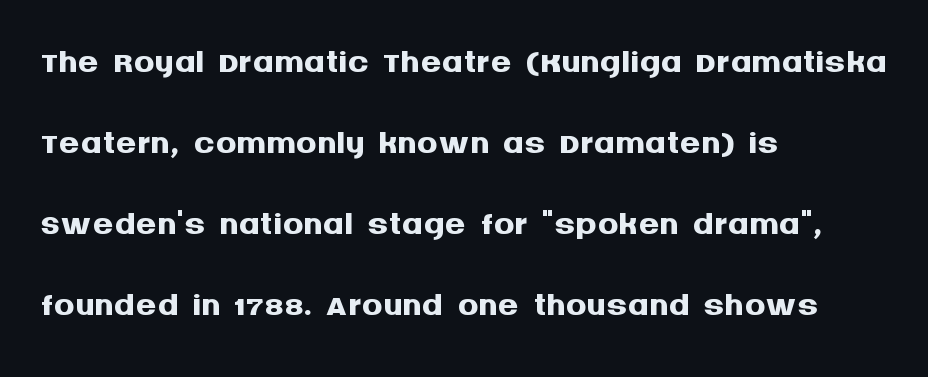
The image shows 52 px semibold sans-serif type, upright; set left-aligned, normal line spacing (1.56x), normal letter spacing, not underlined; medium stroke contrast and a large x-height.
